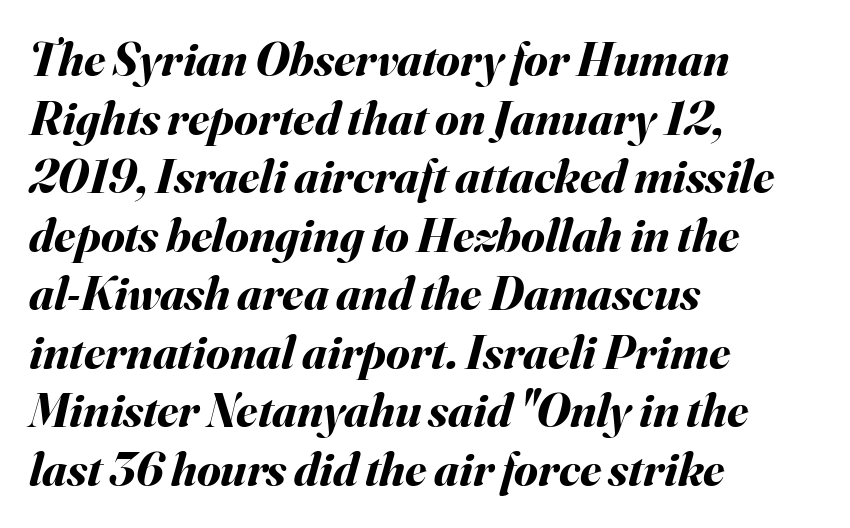
Q: Is the text bold? A: Yes.
Q: Is the text italic (slanted)? A: Yes, it leans right by about 16 degrees.
Q: Is the text underlined? A: No.
Q: How is the paragraph aligned? A: Left-aligned.
Q: Is the spacing between letters normal or unusually wide? A: Normal.
Q: Width (condensed, normal, or wide)? A: Normal.
Q: Stroke contrast? A: Medium.
Q: x-height? A: Small.
Q: Monospaced? A: No.
